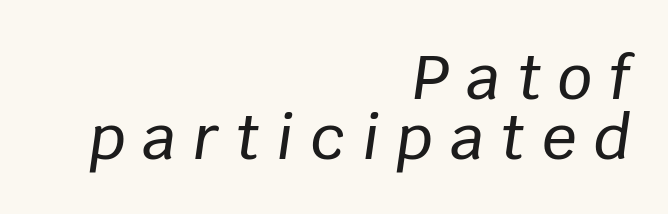
The image shows 61 px text type, italic (leaning right); set right-aligned, tight line spacing (0.98x), unusually wide letter spacing (+0.28 em), not underlined; low stroke contrast and a large x-height.
